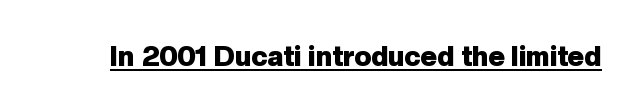
{"serif": "no", "italic": "no", "bold": "yes", "weight": "heavy", "width": "normal", "stroke_contrast": "low", "x_height": "medium", "monospaced": "no", "underline": "yes", "letter_spacing": "normal", "letter_spacing_em": 0.0, "glyph_px": 28}
